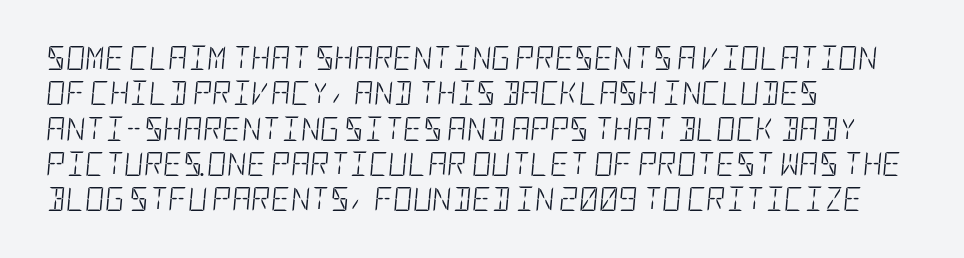
This is oblique type, the kind used for emphasis or titles. No extra ink here — the face is not bold. No extra tracking has been applied to these lines. One glance says typical: line gaps are just what's usual.
